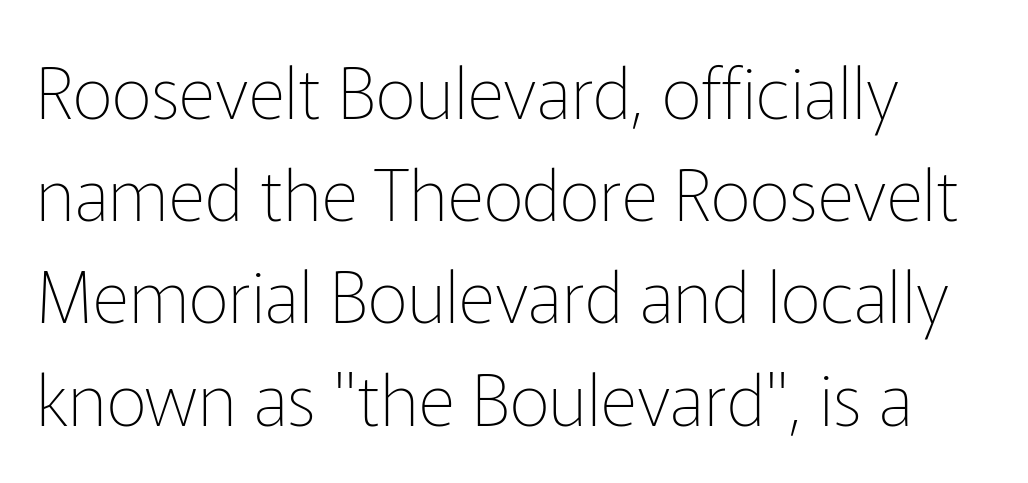
The image shows 71 px thin sans-serif type, upright; set normal line spacing (1.44x), normal letter spacing, not underlined; low stroke contrast and a medium x-height.
